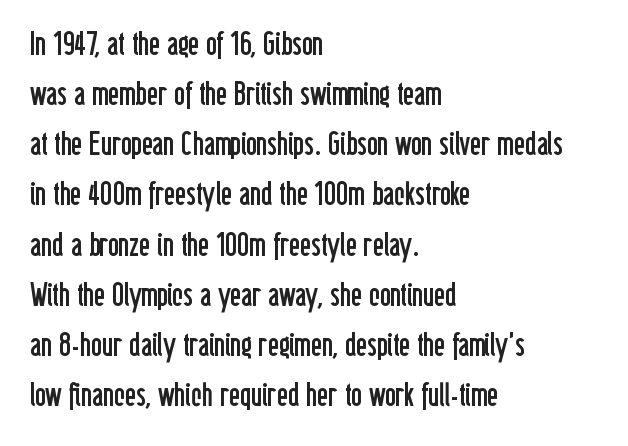
Q: Is the text bold? A: No.
Q: Is the text italic (slanted)? A: No, it is upright.
Q: Is the typeface a serif or a sans-serif typeface? A: Sans-serif.
Q: Is the text underlined? A: No.
Q: How is the paragraph aligned? A: Left-aligned.
Q: Is the spacing between letters normal or unusually wide? A: Normal.
Q: Is the spacing between lines tight, normal or loose? A: Normal.
Q: Width (condensed, normal, or wide)? A: Condensed.
Q: Stroke contrast? A: Low.
Q: x-height? A: Medium.
Q: Monospaced? A: No.
